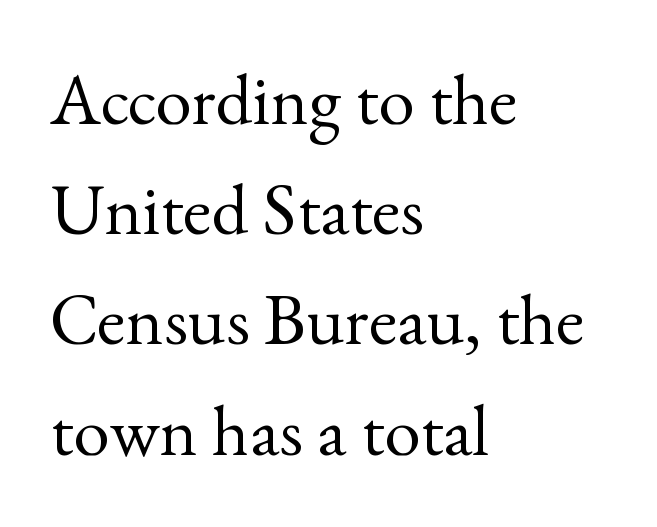
{"serif": "yes", "italic": "no", "bold": "no", "weight": "regular", "width": "normal", "x_height": "small", "monospaced": "no", "underline": "no", "align": "left", "line_spacing": "normal", "line_spacing_ratio": 1.51, "letter_spacing": "normal", "letter_spacing_em": 0.0, "glyph_px": 73}
